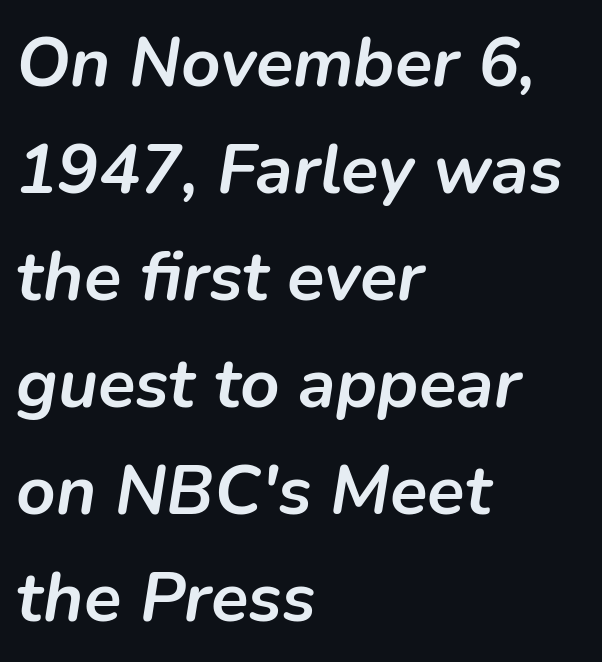
The image shows 69 px semibold type, italic (leaning right); set left-aligned, normal line spacing (1.55x), normal letter spacing, not underlined; low stroke contrast and a medium x-height.
